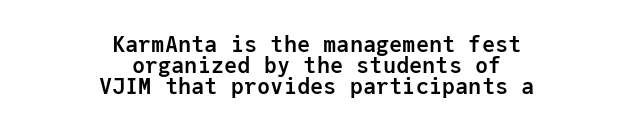
The image shows 22 px bold type, upright; set centered, tight line spacing (0.95x), normal letter spacing, not underlined.
